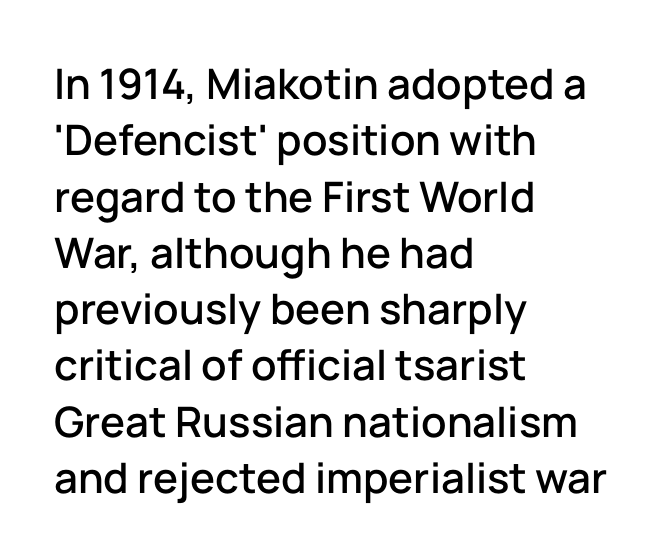
Inter-character spacing is left at the font's built-in metrics. Characters remain perfectly vertical along every line. Clear beneath every line of the passage. These lines are rendered in a variable-pitch font. Does the type have serifs? No, each stem ends abruptly.
